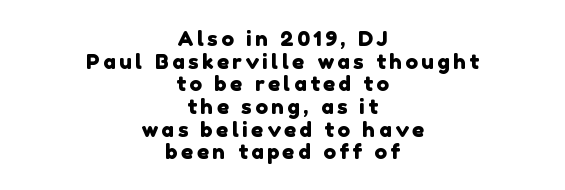
Nobody drew a line under any word here. Regarding leading, the lines here are crowded together. The lines are quadded center.
